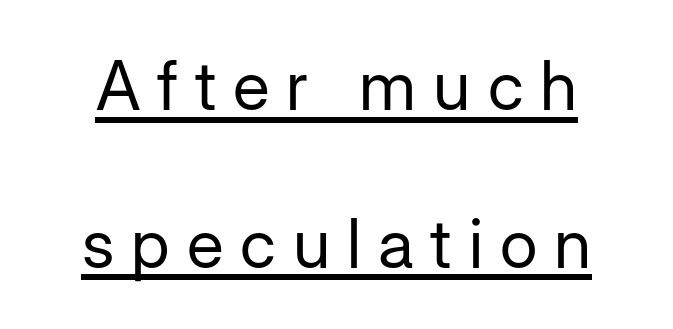
Q: Is the text bold? A: No.
Q: Is the text italic (slanted)? A: No, it is upright.
Q: Is the typeface a serif or a sans-serif typeface? A: Sans-serif.
Q: Is the text underlined? A: Yes.
Q: Is the spacing between letters normal or unusually wide? A: Unusually wide.
Q: Is the spacing between lines tight, normal or loose? A: Loose.
Q: Width (condensed, normal, or wide)? A: Normal.
Q: Stroke contrast? A: Low.
Q: x-height? A: Medium.
Q: Monospaced? A: No.
